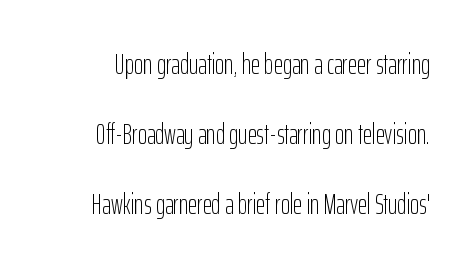
Typographically, this falls in the sans-serif category. The face used here is proportionally spaced, like ordinary book or web type. Quick note: underline off. The letterforms sit at book weight or below. The type sits square on the baseline with zero lean. This rendering leaves character spacing at its baseline value.
